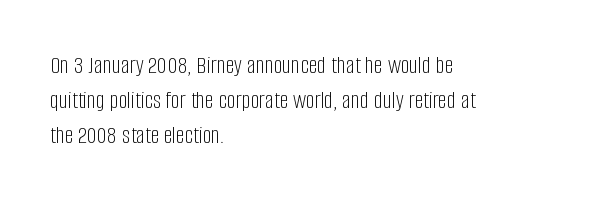
Weight: not bold — regular or lighter. Summary of vertical rhythm: regular, with standard interline spacing. Italic? Not at all — the glyphs are vertical. Words appear dense and cohesive because spacing is normal. Glance below the letters and you will spot only blank space.
